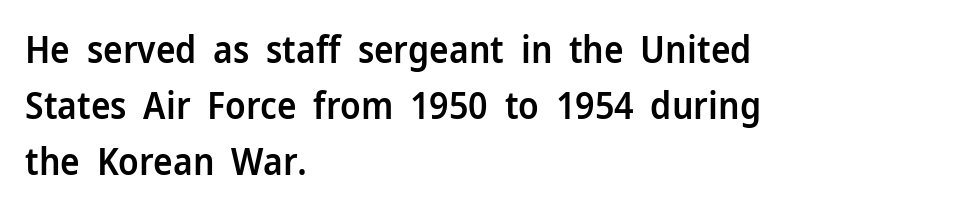
{"serif": "no", "italic": "no", "bold": "semi", "weight": "semibold", "width": "normal", "stroke_contrast": "low", "x_height": "medium", "monospaced": "no", "underline": "no", "align": "left", "line_spacing": "normal", "line_spacing_ratio": 1.51, "letter_spacing": "normal", "letter_spacing_em": 0.0, "glyph_px": 37}
